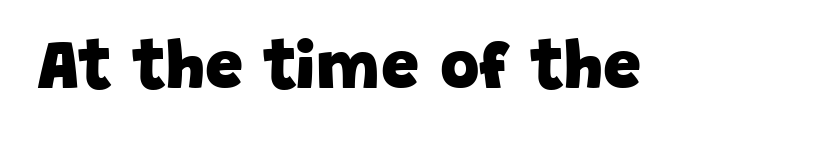
The image shows 68 px heavy sans-serif type; set normal letter spacing, not underlined; low stroke contrast and a large x-height.
